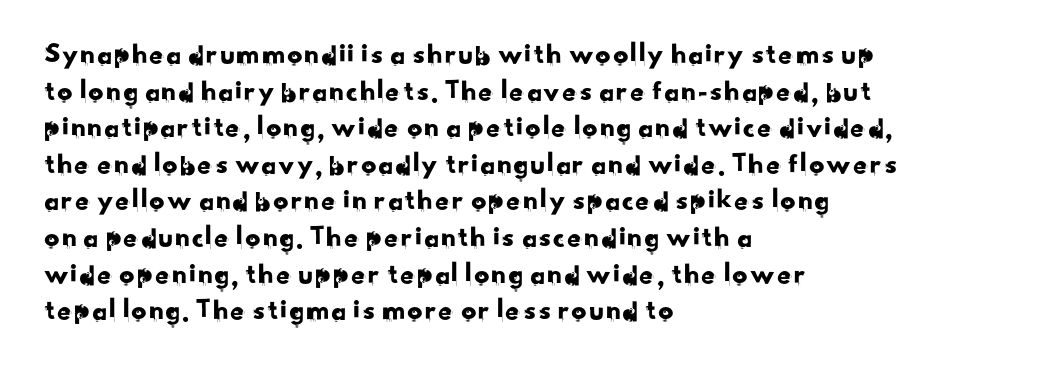
{"serif": "no", "width": "normal", "stroke_contrast": "low", "x_height": "small", "monospaced": "no", "underline": "no", "align": "left", "line_spacing_ratio": 1.22, "letter_spacing": "normal", "letter_spacing_em": 0.0, "glyph_px": 30}
